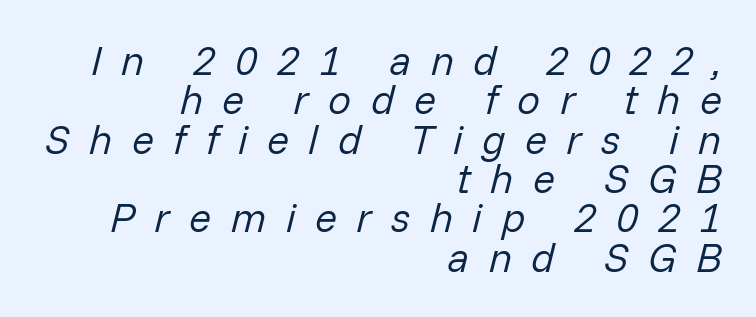
{"italic": "yes", "lean": "right", "slant_degrees": 14, "bold": "no", "weight": "regular", "width": "normal", "stroke_contrast": "low", "x_height": "medium", "monospaced": "no", "underline": "no", "align": "right", "line_spacing": "tight", "line_spacing_ratio": 0.96, "letter_spacing": "wide", "letter_spacing_em": 0.47, "glyph_px": 41}
